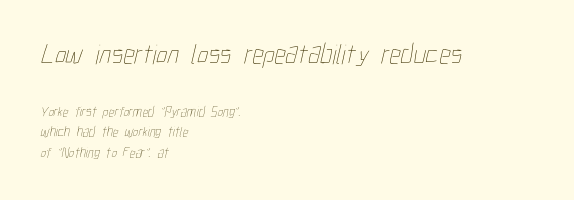
The image shows 28 px thin, condensed type; set left-aligned, normal line spacing (1.47x), normal letter spacing, not underlined; the first (top) block is 2.0x larger; low stroke contrast and a medium x-height.
